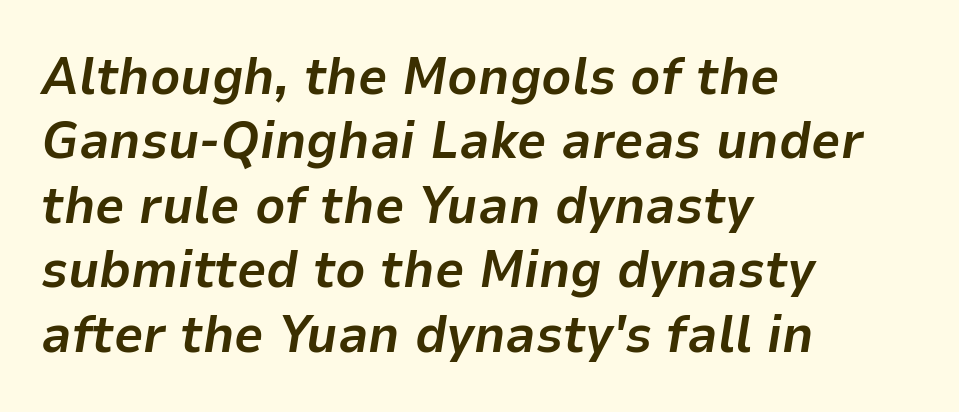
Q: Is the text bold? A: Yes.
Q: Is the text italic (slanted)? A: Yes, it leans right by about 9 degrees.
Q: Is the text underlined? A: No.
Q: How is the paragraph aligned? A: Left-aligned.
Q: Is the spacing between letters normal or unusually wide? A: Normal.
Q: Width (condensed, normal, or wide)? A: Normal.
Q: Stroke contrast? A: Low.
Q: x-height? A: Medium.
Q: Monospaced? A: No.
